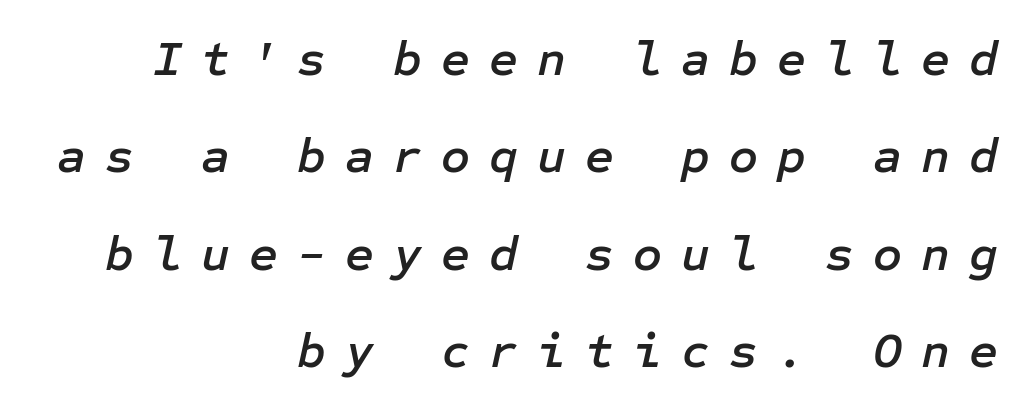
The image shows 50 px text type, italic (leaning right); set right-aligned, loose line spacing (1.95x), unusually wide letter spacing (+0.38 em), not underlined; low stroke contrast and a medium x-height.
